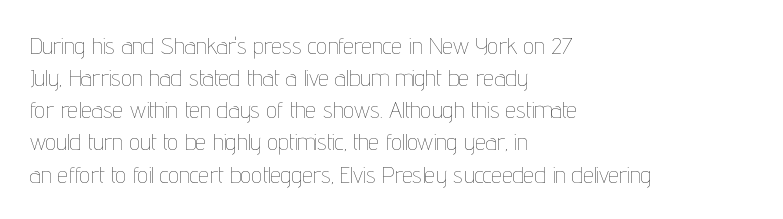
Q: Is the text bold? A: No.
Q: Is the text italic (slanted)? A: No, it is upright.
Q: Is the text underlined? A: No.
Q: How is the paragraph aligned? A: Left-aligned.
Q: Is the spacing between letters normal or unusually wide? A: Normal.
Q: Is the spacing between lines tight, normal or loose? A: Normal.
